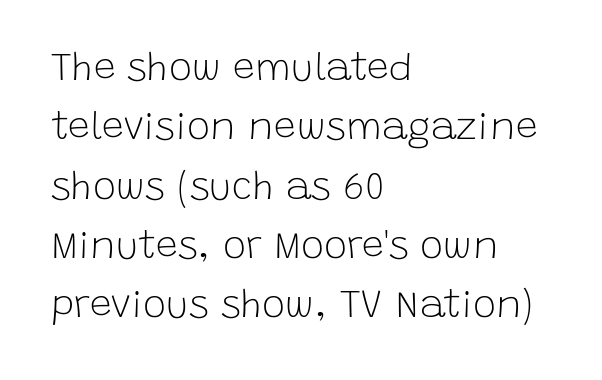
{"serif": "no", "italic": "no", "bold": "no", "weight": "light", "width": "normal", "stroke_contrast": "low", "x_height": "large", "monospaced": "no", "underline": "no", "align": "left", "line_spacing": "normal", "line_spacing_ratio": 1.52, "letter_spacing": "normal", "letter_spacing_em": 0.0, "glyph_px": 39}
